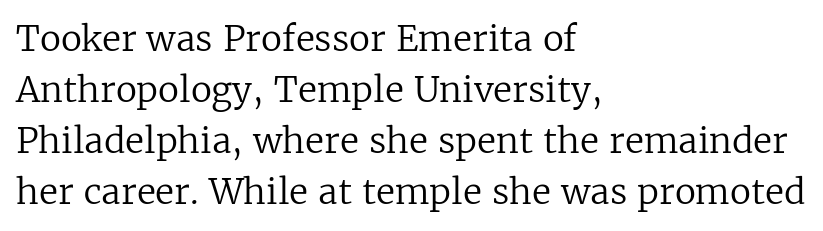
Nobody touched the tracking dial on this one. The lines sit at an ordinary, default distance from one another. Font category for this specimen: serif. Is there any slant? The stems are plumb. Beneath every word, the page is bare.
